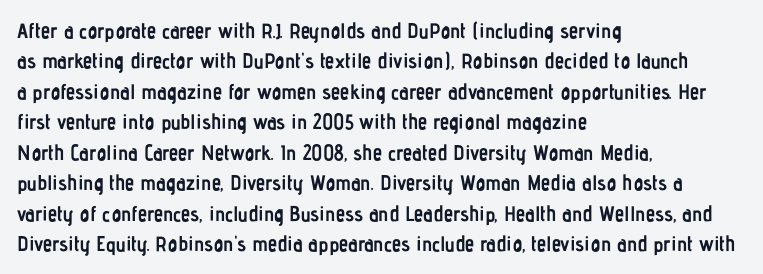
Notice how the stems are strictly vertical — no italics here. These words are printed bold, with thick strokes throughout. Leading: standard. You could call the tracking neutral — neither tight nor loose. The rendering anchors every line to the left-hand side. The words here are not underlined.
